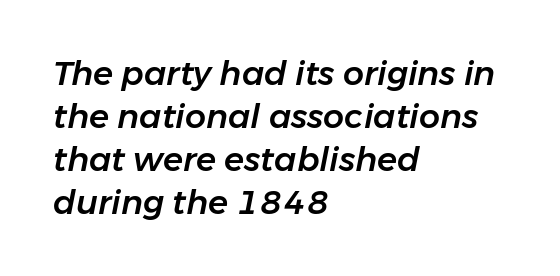
{"italic": "yes", "lean": "right", "slant_degrees": 11, "width": "normal", "stroke_contrast": "low", "x_height": "medium", "monospaced": "no", "underline": "no", "align": "left", "line_spacing": "normal", "line_spacing_ratio": 1.3, "letter_spacing": "normal", "letter_spacing_em": 0.0, "glyph_px": 33}
